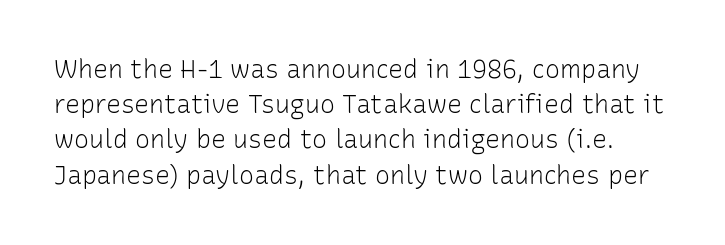
The image shows 25 px text type, upright; set normal line spacing (1.41x), normal letter spacing, not underlined.
